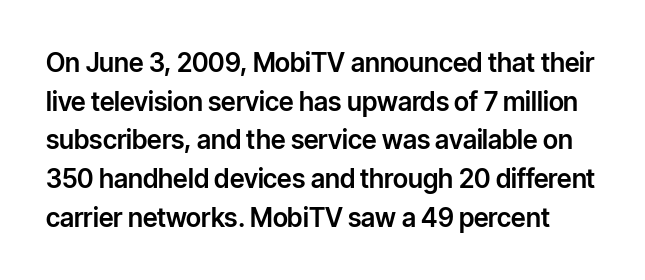
Q: Is the text italic (slanted)? A: No, it is upright.
Q: Is the text underlined? A: No.
Q: Is the spacing between letters normal or unusually wide? A: Normal.
Q: Is the spacing between lines tight, normal or loose? A: Normal.
